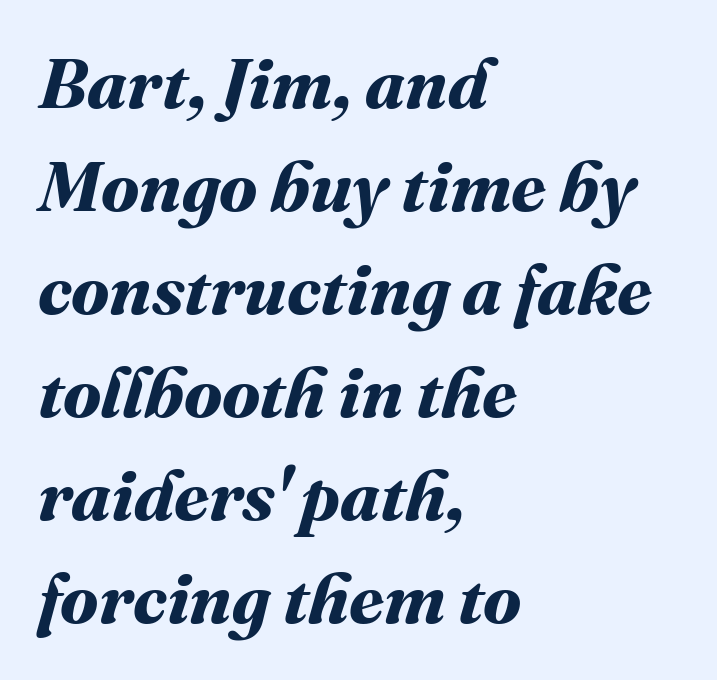
{"bold": "yes", "weight": "bold", "width": "normal", "stroke_contrast": "medium", "x_height": "medium", "monospaced": "no", "underline": "no", "align": "left", "line_spacing": "normal", "line_spacing_ratio": 1.45, "letter_spacing": "normal", "letter_spacing_em": 0.0, "glyph_px": 71}
